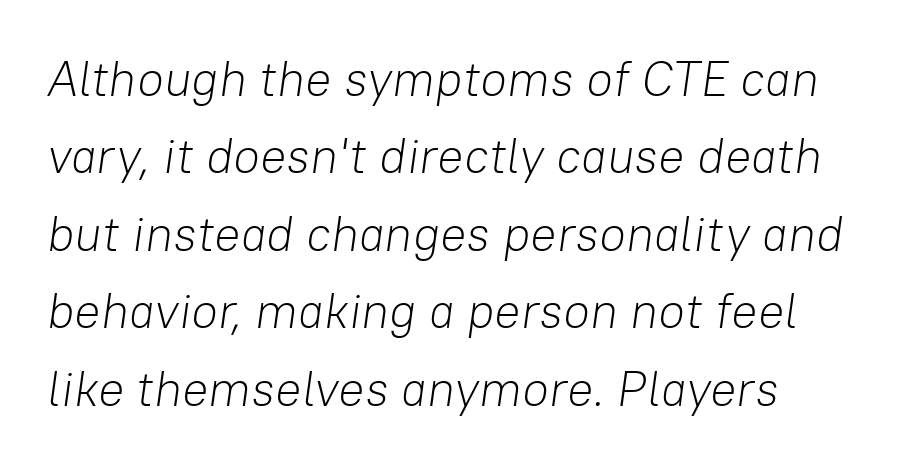
Q: Is the text bold? A: No.
Q: Is the text italic (slanted)? A: Yes, it leans right by about 8 degrees.
Q: Is the text underlined? A: No.
Q: Is the spacing between letters normal or unusually wide? A: Normal.
Q: Is the spacing between lines tight, normal or loose? A: Normal.
Q: Width (condensed, normal, or wide)? A: Normal.
Q: Stroke contrast? A: Low.
Q: x-height? A: Medium.
Q: Monospaced? A: No.
